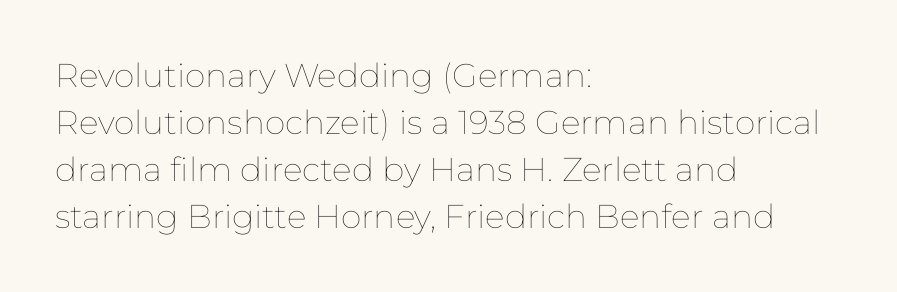
The image shows 33 px thin type, upright; set left-aligned, normal line spacing (1.42x), normal letter spacing, not underlined; low stroke contrast and a medium x-height.
